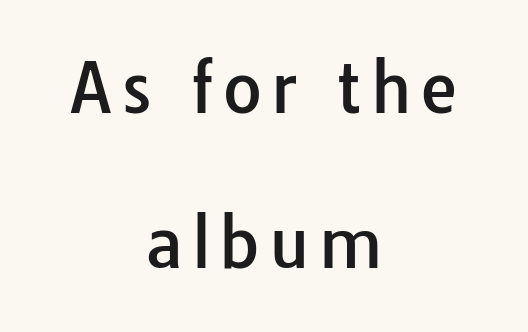
Unlike italic type, these characters show no tilt at all. Students, observe: this is what heavily led, spacious text looks like. The lines are quadded center. The font family rendered here belongs to the sans-serif group. The specimen omits any rule beneath the text block's lines.
